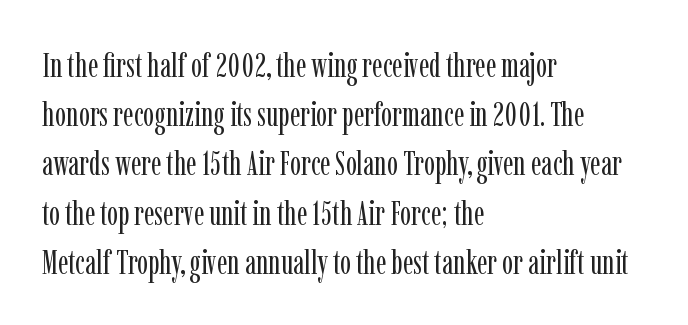
The image shows 33 px regular-weight, condensed serif type, upright; set left-aligned, normal line spacing (1.49x), normal letter spacing, not underlined; low stroke contrast and a medium x-height.
